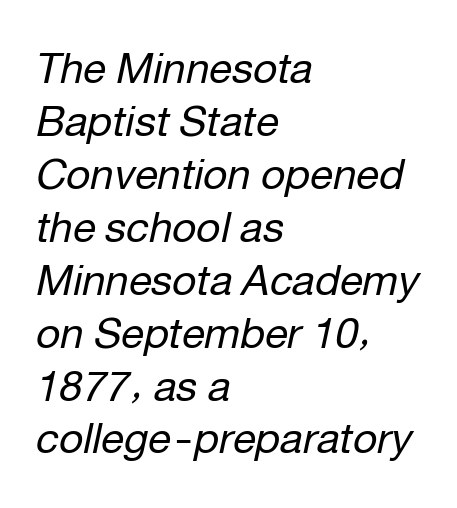
These lines stack with their left ends in a neat column. The strokes carry an ordinary text weight at most. Words appear dense and cohesive because spacing is normal. Successive baselines arrive at the customary interval. Each letter keeps its own natural width here, so spacing adapts to shape.
